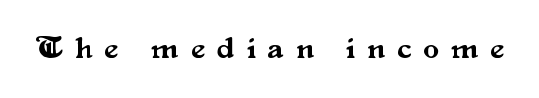
Underlining? Definitely not there. A serif font was chosen for this passage. Every stem runs plumb, perpendicular to the baseline. This rendering widens character spacing well past its baseline value. The rendering uses natural spacing where letterforms have individual widths.
